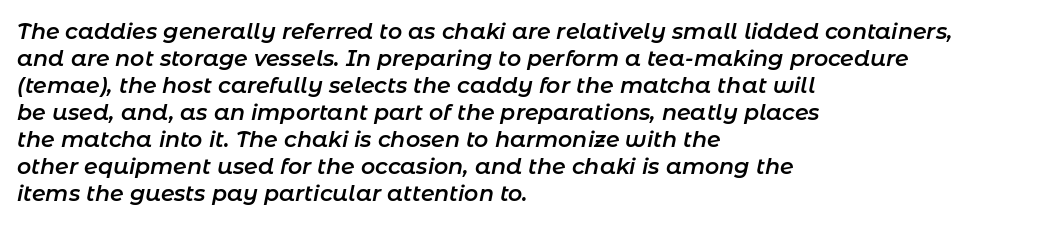
Q: Is the text bold? A: Semi-bold.
Q: Is the text italic (slanted)? A: Yes, it leans right by about 11 degrees.
Q: Is the text underlined? A: No.
Q: How is the paragraph aligned? A: Left-aligned.
Q: Is the spacing between letters normal or unusually wide? A: Normal.
